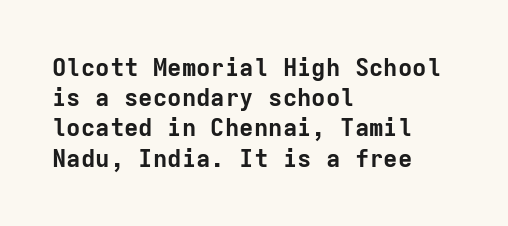
The image shows 24 px bold type, upright; set left-aligned, normal line spacing (1.26x), normal letter spacing, not underlined.
